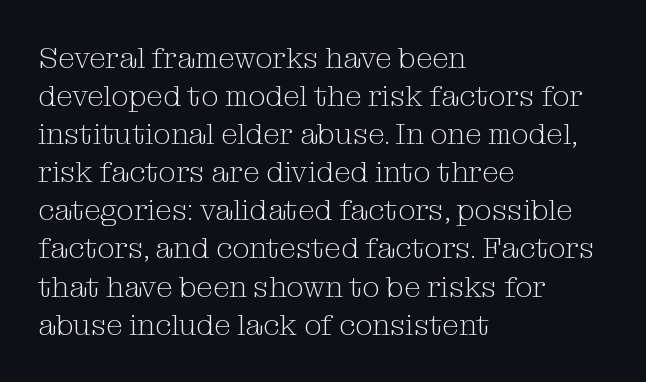
The image shows 30 px light serif type, upright; set left-aligned, normal line spacing (1.27x), normal letter spacing, not underlined; medium stroke contrast and a medium x-height.
